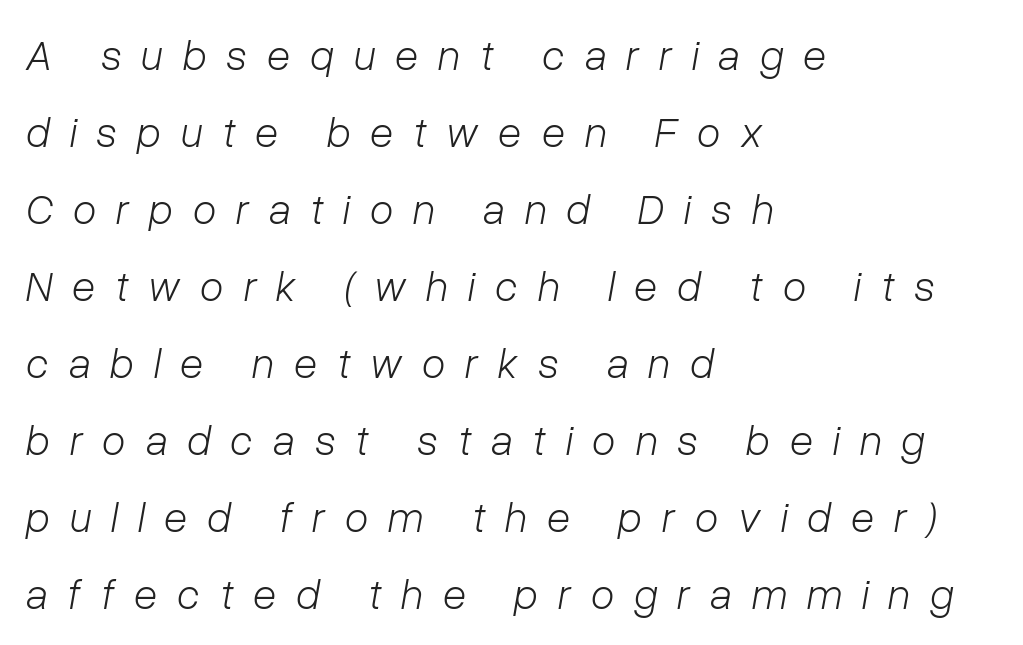
{"italic": "yes", "lean": "right", "slant_degrees": 10, "bold": "no", "weight": "light", "width": "normal", "stroke_contrast": "low", "x_height": "medium", "monospaced": "no", "underline": "no", "align": "left", "line_spacing_ratio": 1.79, "letter_spacing": "wide", "letter_spacing_em": 0.46, "glyph_px": 43}
